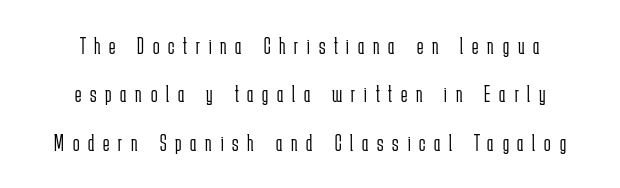
{"italic": "no", "bold": "no", "underline": "no", "line_spacing": "loose", "line_spacing_ratio": 2.02, "letter_spacing": "wide", "letter_spacing_em": 0.37, "glyph_px": 24}
